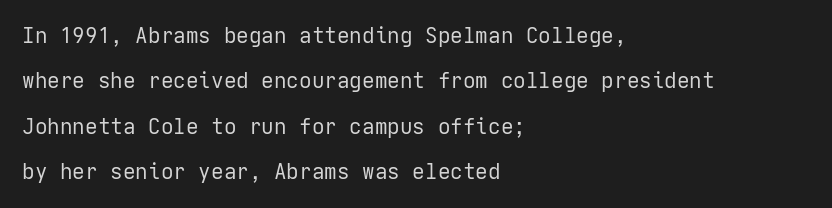
{"italic": "no", "bold": "no", "underline": "no", "align": "left", "line_spacing": "loose", "line_spacing_ratio": 2.16, "letter_spacing": "normal", "letter_spacing_em": 0.0, "glyph_px": 21}
